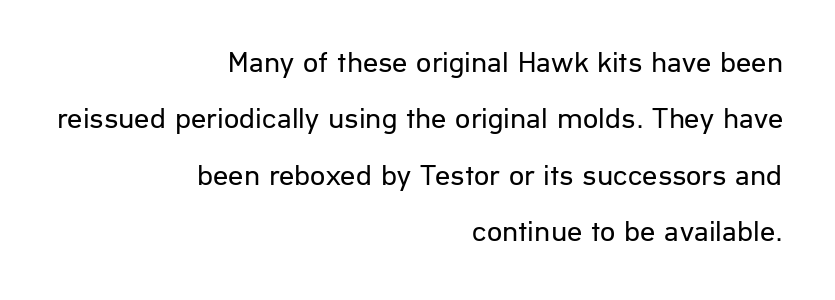
When letters stand straight like this, we call the style roman or upright. The face used here is proportionally spaced, like ordinary book or web type. Check where the strokes stop: nothing finishes them off — pure sans. Letter spacing: default. Horizontally, the lines are justified to the trailing edge only.
